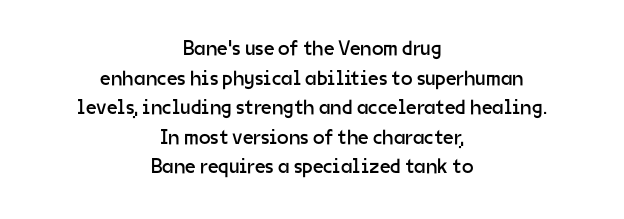
Q: Is the text bold? A: No.
Q: Is the text italic (slanted)? A: No, it is upright.
Q: Is the text underlined? A: No.
Q: How is the paragraph aligned? A: Centered.
Q: Is the spacing between letters normal or unusually wide? A: Normal.
Q: Is the spacing between lines tight, normal or loose? A: Normal.
